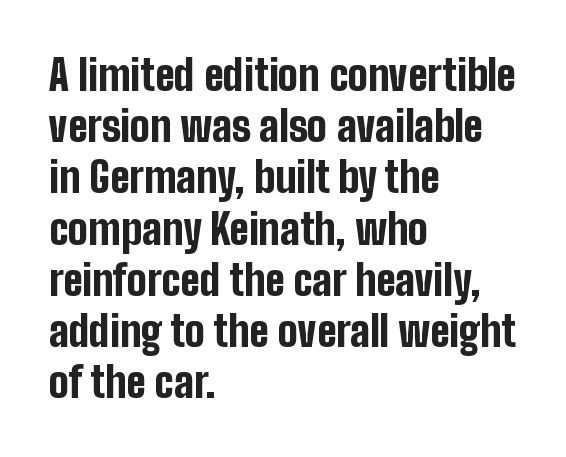
The image shows 42 px bold, condensed sans-serif type, upright; set left-aligned, line spacing 1.22x, normal letter spacing, not underlined; low stroke contrast and a medium x-height.
